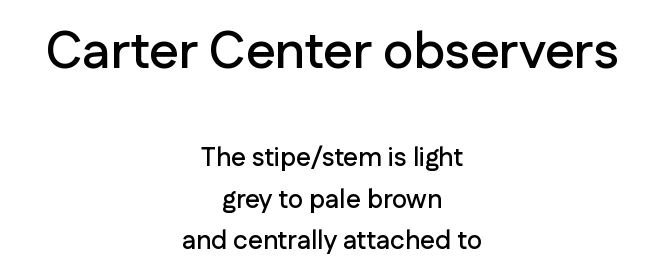
Q: Is the text italic (slanted)? A: No, it is upright.
Q: Is the typeface a serif or a sans-serif typeface? A: Sans-serif.
Q: Is the text underlined? A: No.
Q: How is the paragraph aligned? A: Centered.
Q: Is the spacing between letters normal or unusually wide? A: Normal.
Q: Is the spacing between lines tight, normal or loose? A: Normal.
Q: Which block of text is set in a larger size, the first (top) or the second (bottom)? A: The first (top) one.
Q: Width (condensed, normal, or wide)? A: Normal.
Q: Stroke contrast? A: Low.
Q: x-height? A: Medium.
Q: Monospaced? A: No.
